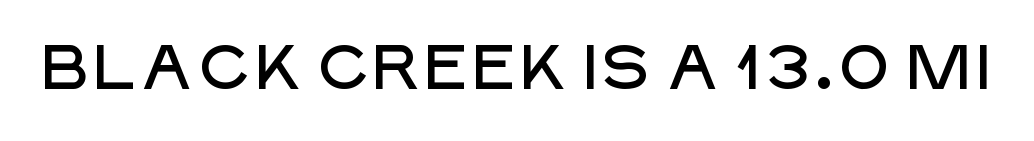
Characters remain perfectly vertical along every line. Character widths vary here, with narrow letters taking less room than wide ones. To sum up the face: it is a sans, with no serifs. Check under the words: just untouched page.
